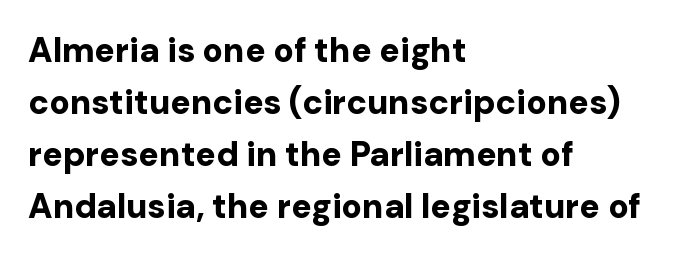
{"serif": "no", "italic": "no", "bold": "yes", "weight": "bold", "width": "normal", "stroke_contrast": "low", "x_height": "medium", "monospaced": "no", "underline": "no", "align": "left", "line_spacing": "normal", "line_spacing_ratio": 1.53, "letter_spacing": "normal", "letter_spacing_em": 0.0, "glyph_px": 34}
